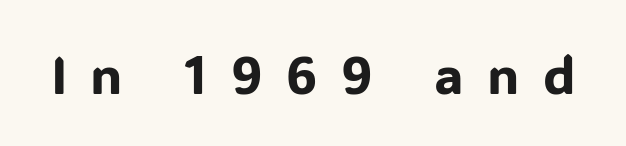
Q: Is the text italic (slanted)? A: No, it is upright.
Q: Is the typeface a serif or a sans-serif typeface? A: Sans-serif.
Q: Is the text underlined? A: No.
Q: Is the spacing between letters normal or unusually wide? A: Unusually wide.
Q: Width (condensed, normal, or wide)? A: Normal.
Q: Stroke contrast? A: Low.
Q: x-height? A: Medium.
Q: Monospaced? A: No.
